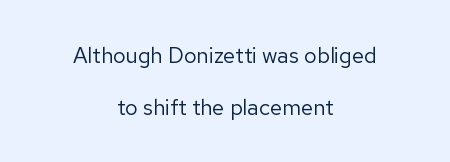
Compared with typical paragraphs, the rows here are farther apart. Anything drawn beneath the words? Only blank space. How are the letters spaced? Ordinarily, with no added tracking. The font sits on the lighter half of the weight spectrum, regular included. Teacher's note: observe the equal gaps on both sides — that is centered alignment.
